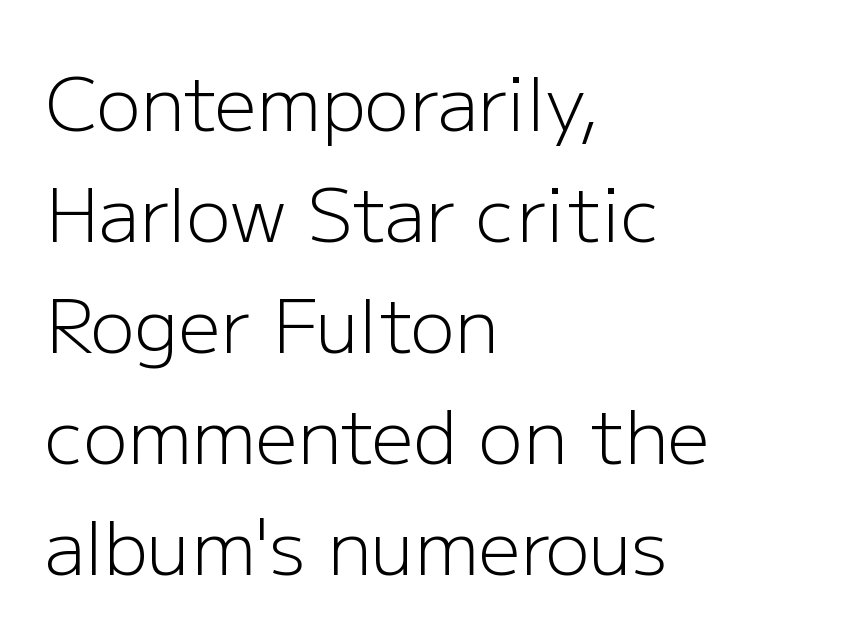
Q: Is the text bold? A: No.
Q: Is the text italic (slanted)? A: No, it is upright.
Q: Is the typeface a serif or a sans-serif typeface? A: Sans-serif.
Q: Is the text underlined? A: No.
Q: How is the paragraph aligned? A: Left-aligned.
Q: Is the spacing between letters normal or unusually wide? A: Normal.
Q: Is the spacing between lines tight, normal or loose? A: Normal.
Q: Width (condensed, normal, or wide)? A: Normal.
Q: Stroke contrast? A: Low.
Q: x-height? A: Medium.
Q: Monospaced? A: No.
